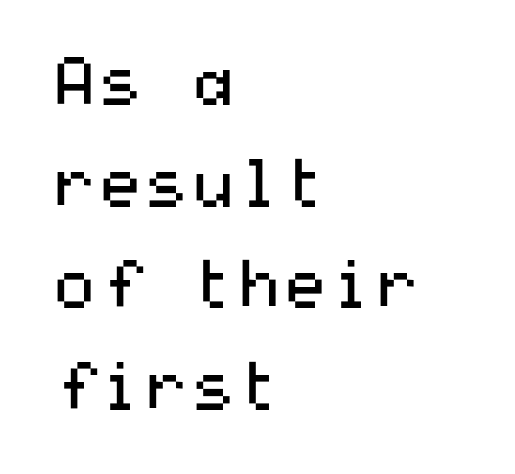
Horizontal bands of white between lines are of average thickness. Grotesque or geometric, the face here clearly has no serifs. Visually the block forms a straight wall on the left and a jagged coastline on the right. The type is set solid horizontally, with unmodified tracking.
